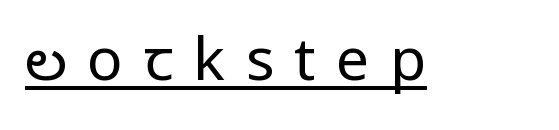
The image shows 59 px regular-weight, condensed sans-serif type, upright; set unusually wide letter spacing (+0.35 em), underlined; low stroke contrast.
